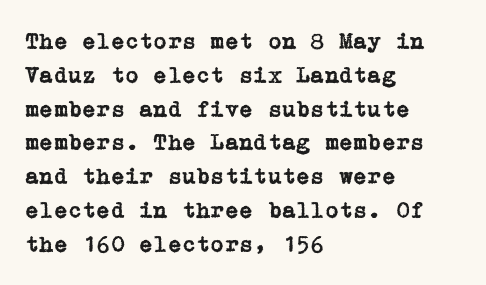
{"italic": "no", "underline": "no", "align": "left", "line_spacing": "normal", "line_spacing_ratio": 1.47, "letter_spacing": "normal", "letter_spacing_em": 0.0, "glyph_px": 23}
